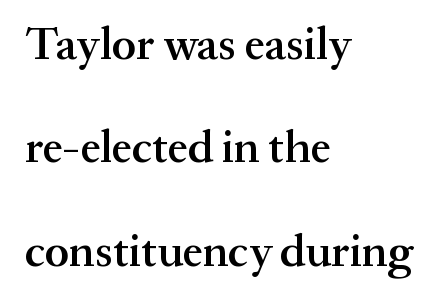
Q: Is the text bold? A: Semi-bold.
Q: Is the text italic (slanted)? A: No, it is upright.
Q: Is the typeface a serif or a sans-serif typeface? A: Serif.
Q: Is the text underlined? A: No.
Q: How is the paragraph aligned? A: Left-aligned.
Q: Is the spacing between letters normal or unusually wide? A: Normal.
Q: Is the spacing between lines tight, normal or loose? A: Loose.
Q: Width (condensed, normal, or wide)? A: Normal.
Q: Stroke contrast? A: Medium.
Q: x-height? A: Medium.
Q: Monospaced? A: No.
